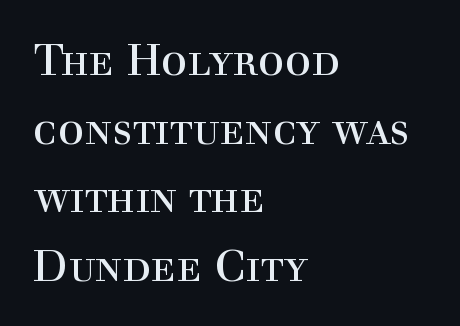
Q: Is the text bold? A: No.
Q: Is the text italic (slanted)? A: No, it is upright.
Q: Is the typeface a serif or a sans-serif typeface? A: Serif.
Q: Is the text underlined? A: No.
Q: How is the paragraph aligned? A: Left-aligned.
Q: Is the spacing between letters normal or unusually wide? A: Normal.
Q: Is the spacing between lines tight, normal or loose? A: Normal.
Q: Width (condensed, normal, or wide)? A: Normal.
Q: x-height? A: Medium.
Q: Monospaced? A: No.
